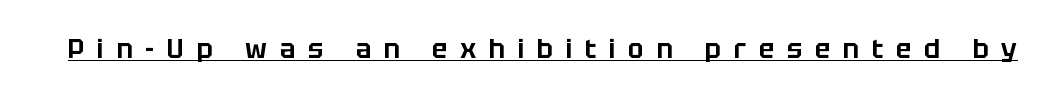
{"italic": "no", "underline": "yes", "letter_spacing": "wide", "letter_spacing_em": 0.49, "glyph_px": 26}
